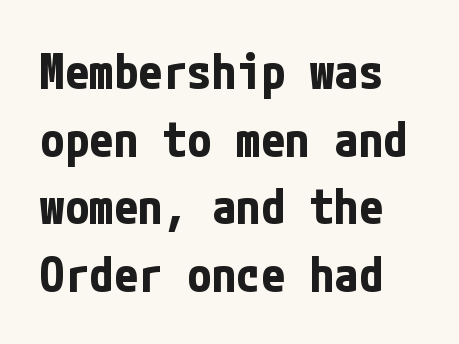
The image shows 49 px bold, condensed sans-serif type, upright; set normal line spacing (1.38x), normal letter spacing, not underlined; low stroke contrast and a medium x-height.
